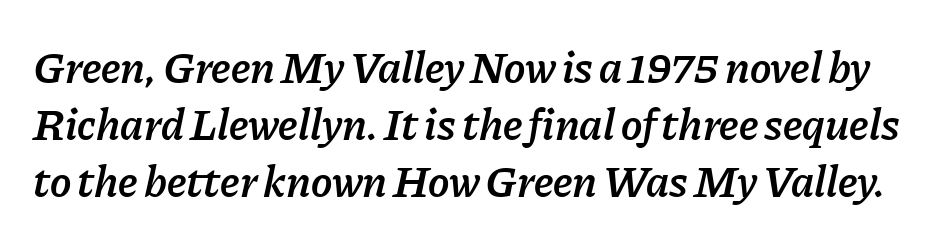
{"italic": "yes", "lean": "right", "slant_degrees": 11, "bold": "semi", "weight": "semibold", "width": "normal", "stroke_contrast": "low", "x_height": "medium", "monospaced": "no", "underline": "no", "line_spacing": "normal", "line_spacing_ratio": 1.27, "letter_spacing": "normal", "letter_spacing_em": 0.0, "glyph_px": 45}
